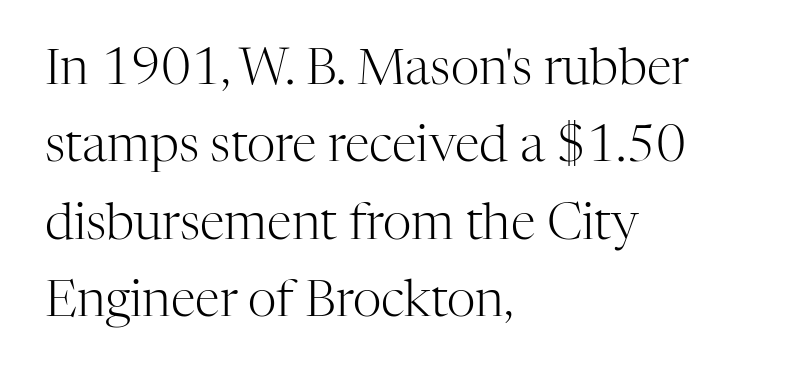
Q: Is the text bold? A: No.
Q: Is the text italic (slanted)? A: No, it is upright.
Q: Is the typeface a serif or a sans-serif typeface? A: Serif.
Q: Is the text underlined? A: No.
Q: How is the paragraph aligned? A: Left-aligned.
Q: Is the spacing between letters normal or unusually wide? A: Normal.
Q: Is the spacing between lines tight, normal or loose? A: Normal.
Q: Width (condensed, normal, or wide)? A: Normal.
Q: Stroke contrast? A: High.
Q: x-height? A: Medium.
Q: Monospaced? A: No.
